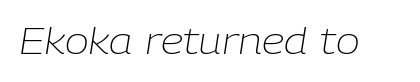
The space directly below the letters is spotless. Nobody touched the tracking dial on this one. Quick note: italic. Proportional: the letters do not fall into vertical columns.
